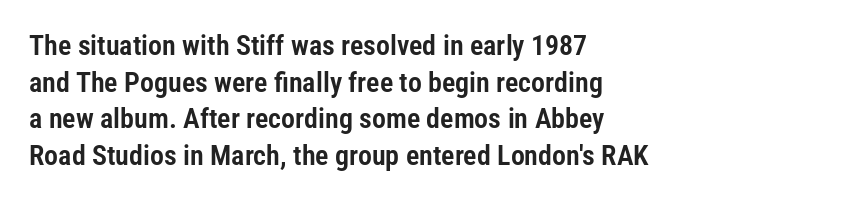
{"serif": "no", "italic": "no", "width": "condensed", "stroke_contrast": "low", "x_height": "medium", "monospaced": "no", "underline": "no", "align": "left", "line_spacing": "normal", "line_spacing_ratio": 1.31, "letter_spacing": "normal", "letter_spacing_em": 0.0, "glyph_px": 28}
